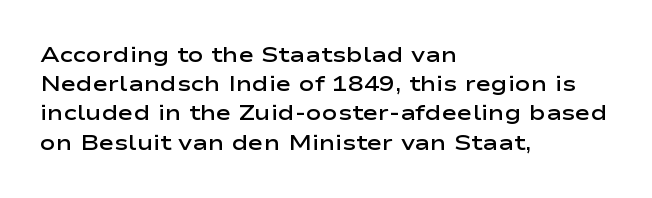
The face used here is a semibold: visibly heavier than regular, lighter than bold. Italic? Not at all — the glyphs are vertical. Default kerning and tracking; the words read as compact shapes. The paragraph shown leans on its left margin. Clear beneath every line of the passage.
